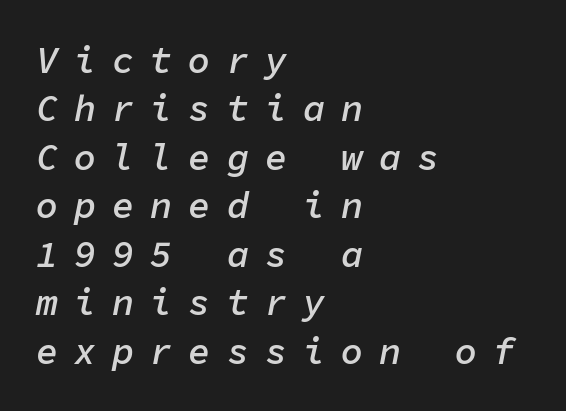
Q: Is the text bold? A: Semi-bold.
Q: Is the text italic (slanted)? A: Yes, it leans right by about 11 degrees.
Q: Is the text underlined? A: No.
Q: How is the paragraph aligned? A: Left-aligned.
Q: Is the spacing between letters normal or unusually wide? A: Unusually wide.
Q: Is the spacing between lines tight, normal or loose? A: Normal.
Q: Width (condensed, normal, or wide)? A: Normal.
Q: Stroke contrast? A: Low.
Q: x-height? A: Medium.
Q: Monospaced? A: Yes.
